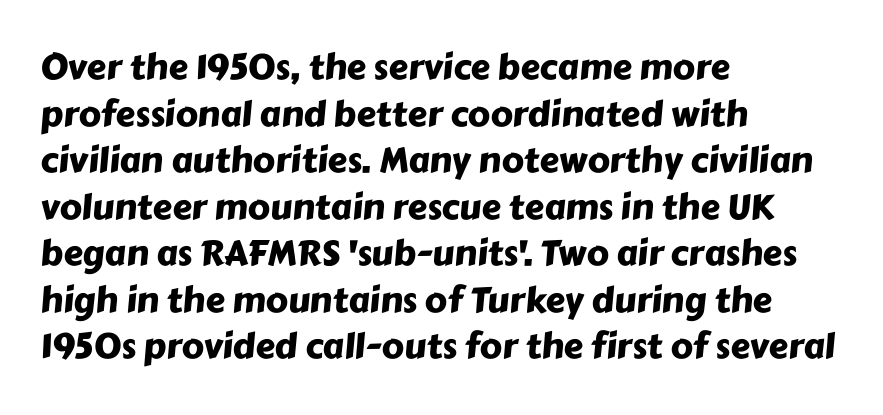
Glance below the letters and you will spot only blank space. The lines sit at an ordinary, default distance from one another. Is this a sans? Yes — the strokes have no serifs. These lines are rendered in a variable-pitch font.
